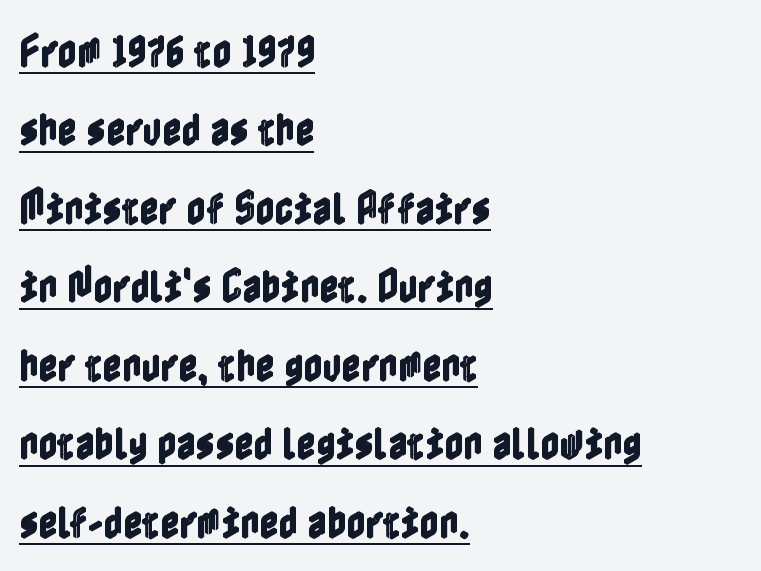
Every character sits straight up, as roman type does. The line texture is even and compact thanks to regular tracking. Every row of glyphs begins at an identical x-position on the left. Has an underline been added? It has.
